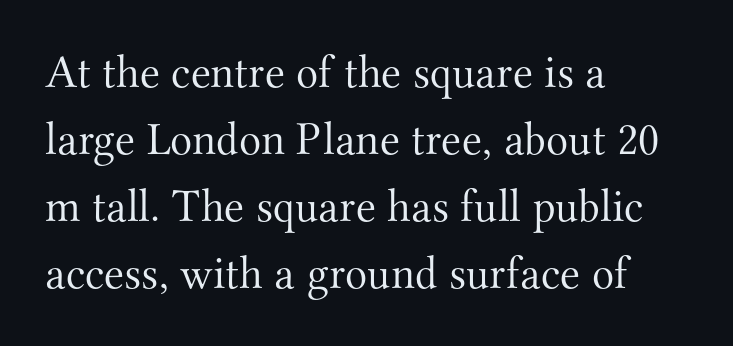
Q: Is the text bold? A: No.
Q: Is the text italic (slanted)? A: No, it is upright.
Q: Is the typeface a serif or a sans-serif typeface? A: Serif.
Q: Is the text underlined? A: No.
Q: How is the paragraph aligned? A: Left-aligned.
Q: Is the spacing between letters normal or unusually wide? A: Normal.
Q: Is the spacing between lines tight, normal or loose? A: Normal.
Q: Width (condensed, normal, or wide)? A: Normal.
Q: Stroke contrast? A: Medium.
Q: x-height? A: Small.
Q: Monospaced? A: No.
